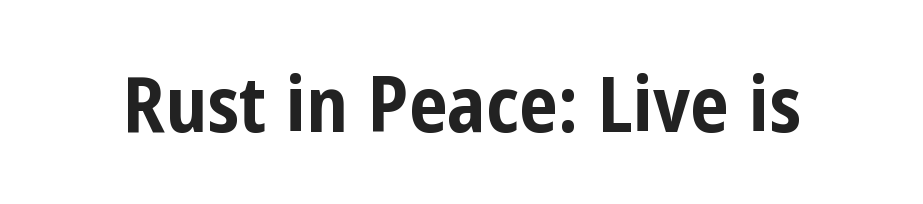
Q: Is the text bold? A: Yes.
Q: Is the text italic (slanted)? A: No, it is upright.
Q: Is the typeface a serif or a sans-serif typeface? A: Sans-serif.
Q: Is the text underlined? A: No.
Q: Is the spacing between letters normal or unusually wide? A: Normal.
Q: Width (condensed, normal, or wide)? A: Condensed.
Q: Stroke contrast? A: Low.
Q: x-height? A: Medium.
Q: Monospaced? A: No.
